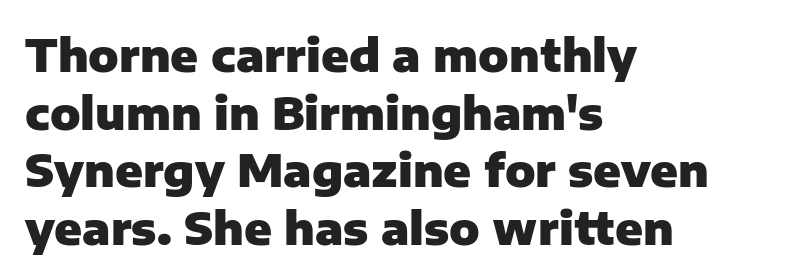
{"serif": "no", "italic": "no", "bold": "yes", "weight": "heavy", "width": "normal", "stroke_contrast": "low", "x_height": "medium", "monospaced": "no", "underline": "no", "align": "left", "line_spacing": "normal", "line_spacing_ratio": 1.28, "letter_spacing": "normal", "letter_spacing_em": 0.0, "glyph_px": 45}
